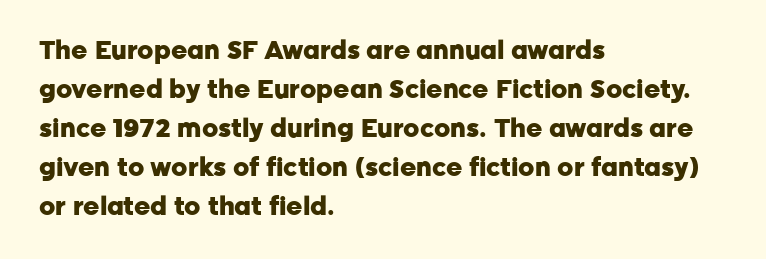
The image shows 25 px bold type, upright; set left-aligned, normal line spacing (1.56x), normal letter spacing, not underlined.
